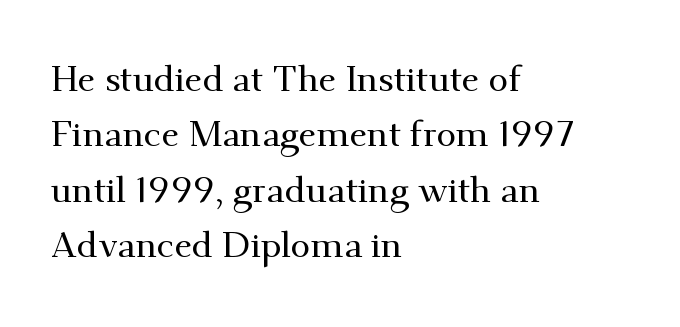
Anything drawn beneath the words? Only blank space. Looks like regular typesetting: each glyph gets only the width it needs. Vertically, the passage feels balanced, rows spaced as you'd expect. Line starts are locked; line ends wander. Observe the ordinary spacing: letters are neighbours, not strangers. The typeface chosen for these lines features serifs.
